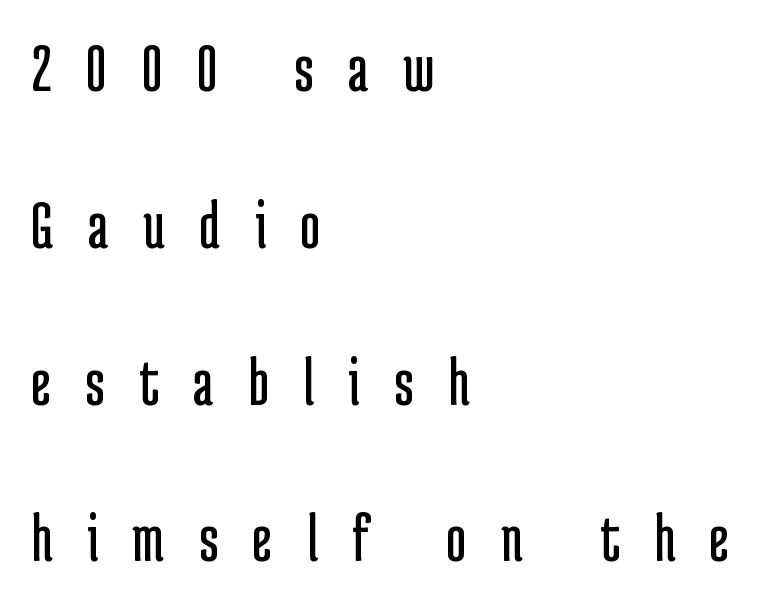
Q: Is the text bold? A: No.
Q: Is the text italic (slanted)? A: No, it is upright.
Q: Is the typeface a serif or a sans-serif typeface? A: Sans-serif.
Q: Is the text underlined? A: No.
Q: How is the paragraph aligned? A: Left-aligned.
Q: Is the spacing between letters normal or unusually wide? A: Unusually wide.
Q: Is the spacing between lines tight, normal or loose? A: Loose.
Q: Width (condensed, normal, or wide)? A: Condensed.
Q: Stroke contrast? A: Low.
Q: x-height? A: Medium.
Q: Monospaced? A: No.
